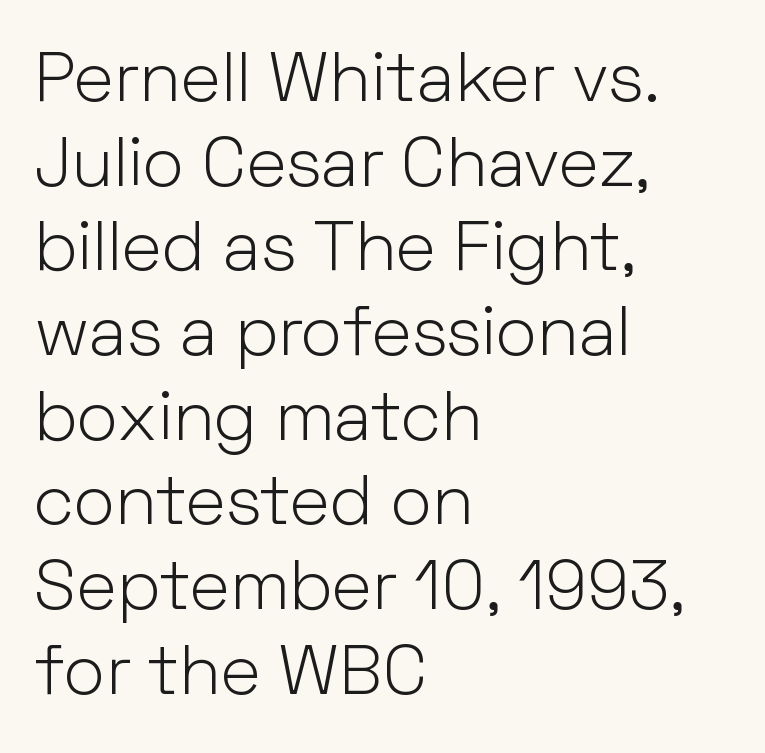
{"serif": "no", "italic": "no", "bold": "no", "weight": "light", "width": "normal", "stroke_contrast": "low", "x_height": "medium", "monospaced": "no", "underline": "no", "align": "left", "line_spacing_ratio": 1.21, "letter_spacing": "normal", "letter_spacing_em": 0.0, "glyph_px": 70}
